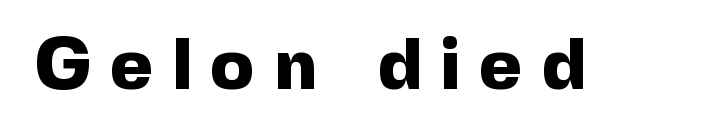
Q: Is the text bold? A: Yes.
Q: Is the text italic (slanted)? A: No, it is upright.
Q: Is the typeface a serif or a sans-serif typeface? A: Sans-serif.
Q: Is the text underlined? A: No.
Q: Is the spacing between letters normal or unusually wide? A: Unusually wide.
Q: Width (condensed, normal, or wide)? A: Normal.
Q: x-height? A: Medium.
Q: Monospaced? A: No.
